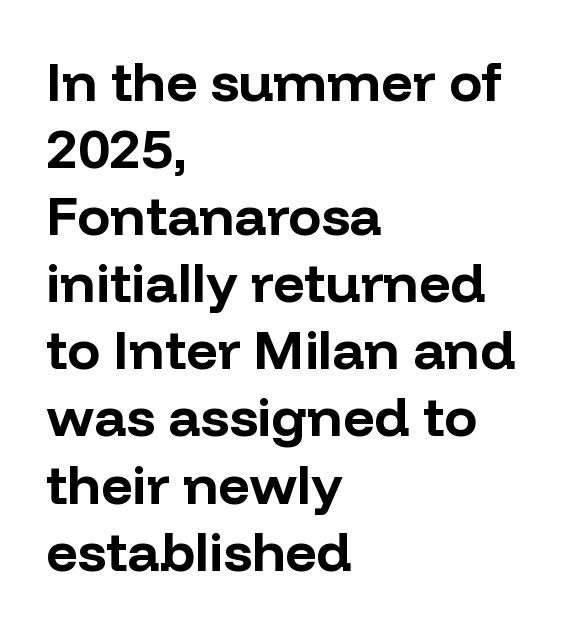
The image shows 55 px bold sans-serif type, upright; set left-aligned, line spacing 1.22x, normal letter spacing, not underlined; low stroke contrast and a medium x-height.
